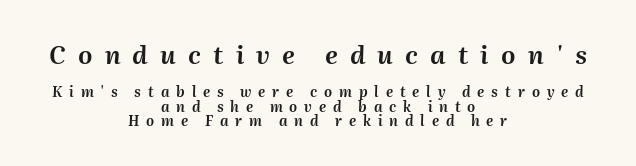
The face used here appears at its bigger size in the upper chunk. Neither beginnings nor endings align; midpoints do. The zone under the glyphs is completely vacant. Successive baselines arrive quickly, one right under another. The letters are slanted; this is an italic face.
